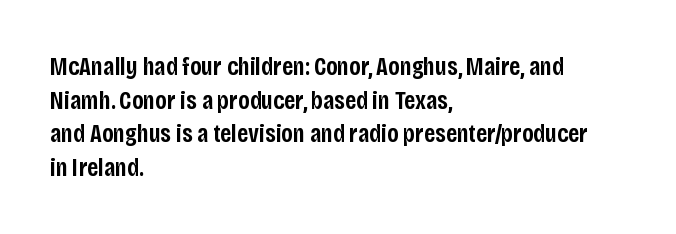
Each row of text sits above clean, open space. Notice how the passage keeps a crisp vertical edge on the left only. These lines keep a tight, regular rhythm from letter to letter. The strokes are fattened partway — semibold, not bold. Regarding leading, the lines here are spaced in the standard way. Upright lettering throughout.
